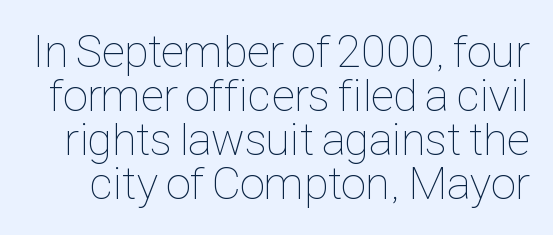
{"italic": "no", "bold": "no", "weight": "thin", "width": "condensed", "stroke_contrast": "low", "x_height": "medium", "monospaced": "no", "underline": "no", "line_spacing": "tight", "line_spacing_ratio": 0.96, "letter_spacing": "normal", "letter_spacing_em": 0.0, "glyph_px": 46}
